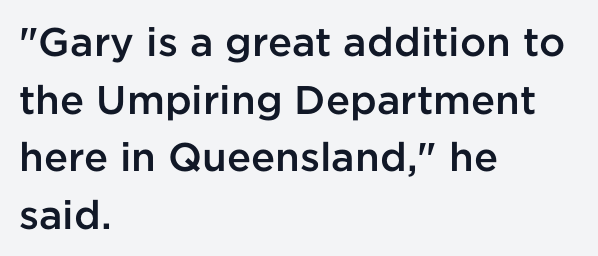
Notice how the passage keeps a crisp vertical edge on the left only. Line spacing here is normal. Standard letterfit; no display-style spreading of the glyphs. Italic: no, the glyphs are upright roman. The typesetting leans somewhat heavy: a semibold.
